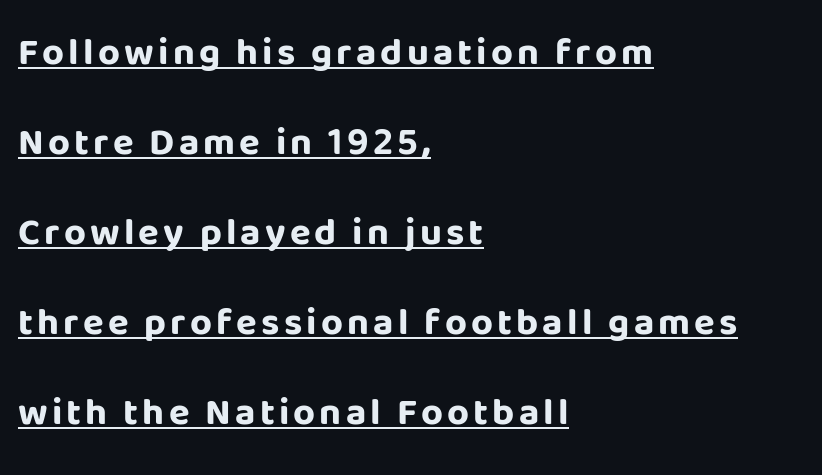
The image shows 38 px bold sans-serif type, upright; set left-aligned, loose line spacing (2.37x), underlined; low stroke contrast and a large x-height.
